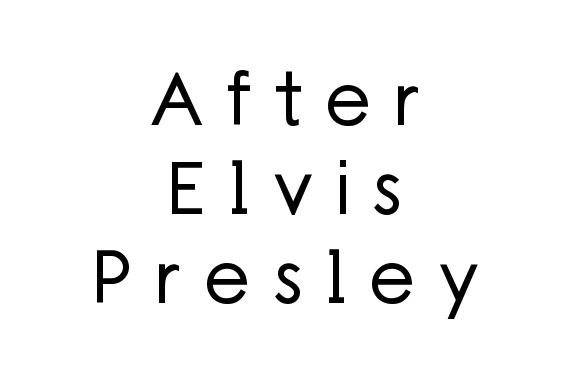
Q: Is the text bold? A: No.
Q: Is the text italic (slanted)? A: No, it is upright.
Q: Is the typeface a serif or a sans-serif typeface? A: Sans-serif.
Q: Is the text underlined? A: No.
Q: How is the paragraph aligned? A: Centered.
Q: Is the spacing between letters normal or unusually wide? A: Unusually wide.
Q: Width (condensed, normal, or wide)? A: Normal.
Q: Stroke contrast? A: Low.
Q: x-height? A: Medium.
Q: Monospaced? A: No.
